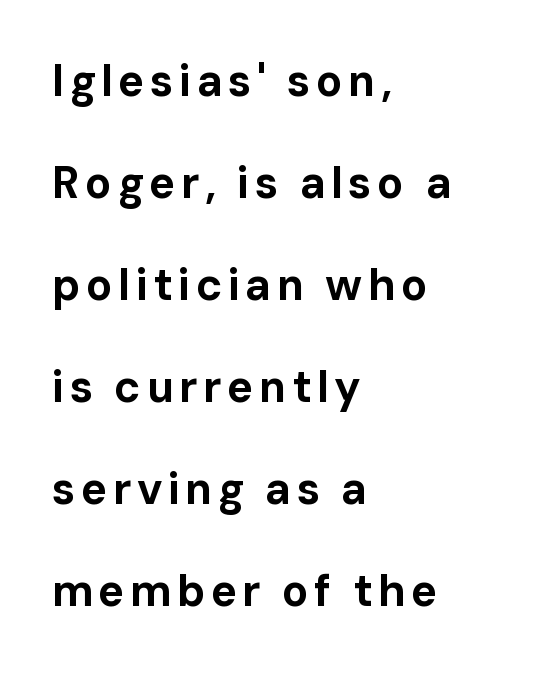
Q: Is the text bold? A: Yes.
Q: Is the text italic (slanted)? A: No, it is upright.
Q: Is the typeface a serif or a sans-serif typeface? A: Sans-serif.
Q: Is the text underlined? A: No.
Q: How is the paragraph aligned? A: Left-aligned.
Q: Is the spacing between lines tight, normal or loose? A: Loose.
Q: Width (condensed, normal, or wide)? A: Normal.
Q: Stroke contrast? A: Low.
Q: x-height? A: Medium.
Q: Monospaced? A: No.
